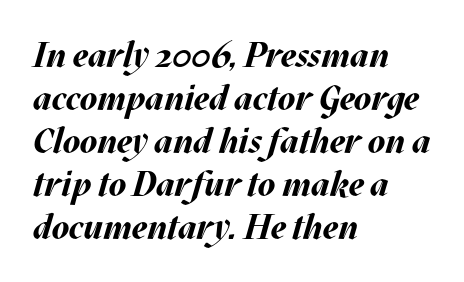
Q: Is the text bold? A: Yes.
Q: Is the text italic (slanted)? A: Yes, it leans right by about 17 degrees.
Q: Is the text underlined? A: No.
Q: How is the paragraph aligned? A: Left-aligned.
Q: Is the spacing between letters normal or unusually wide? A: Normal.
Q: Width (condensed, normal, or wide)? A: Normal.
Q: Stroke contrast? A: Medium.
Q: x-height? A: Large.
Q: Monospaced? A: No.
